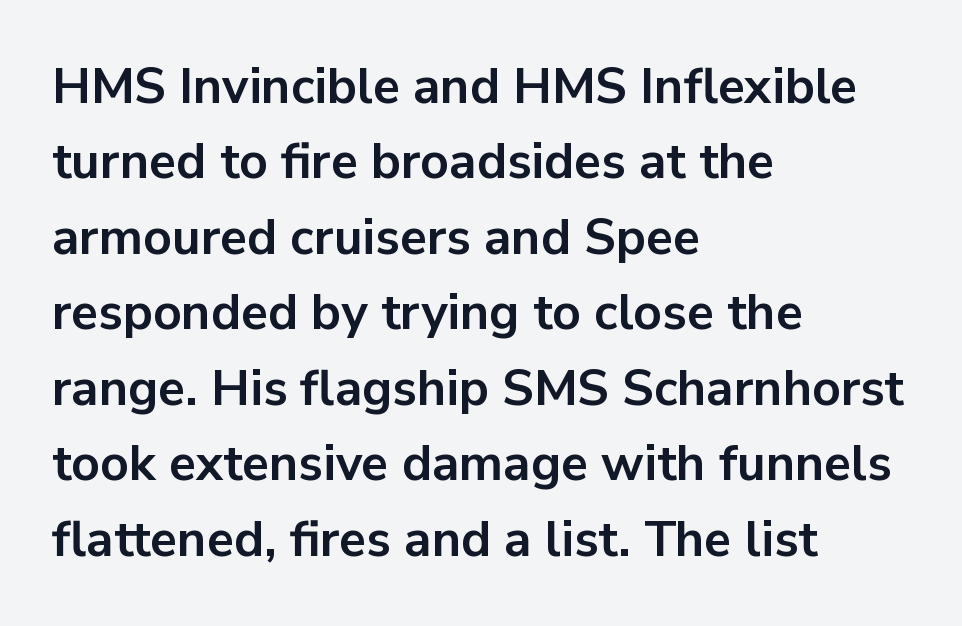
Q: Is the text bold? A: Yes.
Q: Is the text italic (slanted)? A: No, it is upright.
Q: Is the typeface a serif or a sans-serif typeface? A: Sans-serif.
Q: Is the text underlined? A: No.
Q: How is the paragraph aligned? A: Left-aligned.
Q: Is the spacing between letters normal or unusually wide? A: Normal.
Q: Is the spacing between lines tight, normal or loose? A: Normal.
Q: Width (condensed, normal, or wide)? A: Normal.
Q: Stroke contrast? A: Low.
Q: x-height? A: Medium.
Q: Monospaced? A: No.
